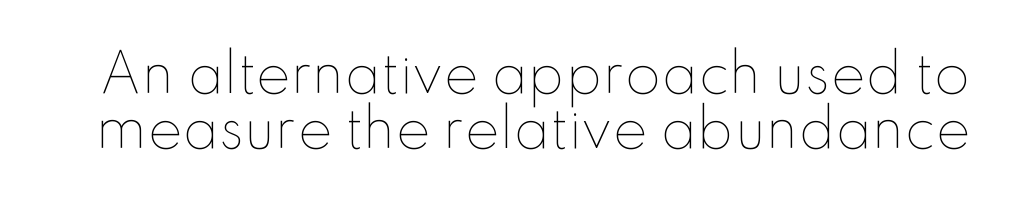
{"italic": "no", "bold": "no", "weight": "thin", "width": "normal", "stroke_contrast": "low", "x_height": "small", "monospaced": "no", "underline": "no", "line_spacing": "tight", "line_spacing_ratio": 1.05, "letter_spacing": "normal", "letter_spacing_em": 0.0, "glyph_px": 52}
